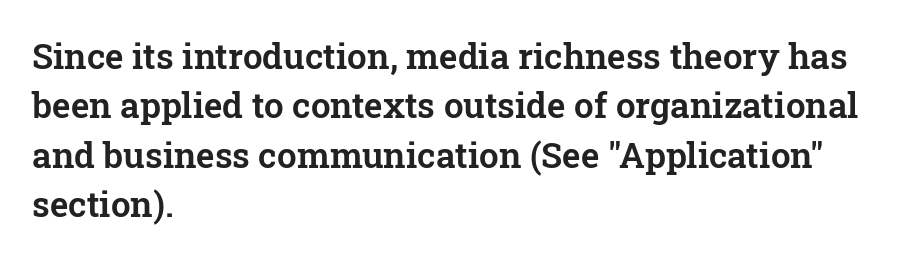
Q: Is the text italic (slanted)? A: No, it is upright.
Q: Is the typeface a serif or a sans-serif typeface? A: Serif.
Q: Is the text underlined? A: No.
Q: How is the paragraph aligned? A: Left-aligned.
Q: Is the spacing between letters normal or unusually wide? A: Normal.
Q: Is the spacing between lines tight, normal or loose? A: Normal.
Q: Width (condensed, normal, or wide)? A: Normal.
Q: Stroke contrast? A: Low.
Q: x-height? A: Medium.
Q: Monospaced? A: No.
